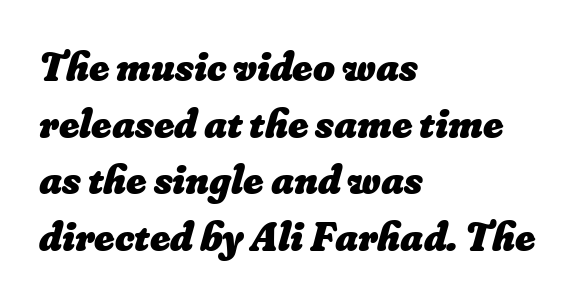
The image shows 42 px heavy type; set left-aligned, normal line spacing (1.35x), normal letter spacing, not underlined; low stroke contrast and a small x-height.
